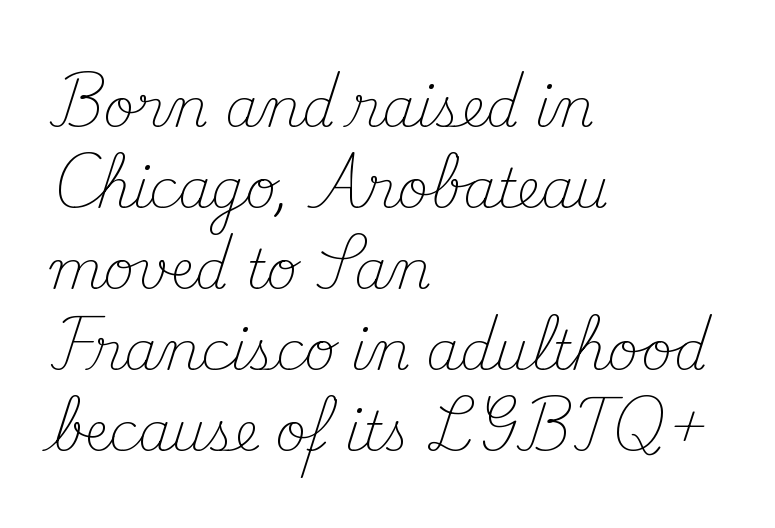
The image shows 53 px light serif type; set left-aligned, normal line spacing (1.53x), normal letter spacing, not underlined; medium stroke contrast and a small x-height.
